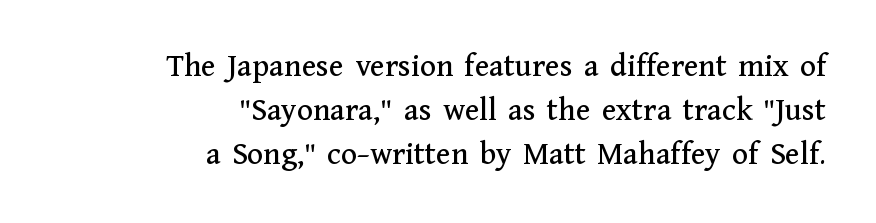
The image shows 33 px serif type, upright; set right-aligned, normal line spacing (1.33x), normal letter spacing, not underlined; medium stroke contrast and a medium x-height.
